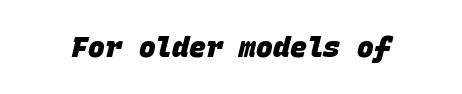
The characters display no serif detailing; their extremities are plain. The gaps between neighbouring characters are ordinary and unremarkable. The passage shown is not underscored anywhere. I'd describe the lettering as bold — thick and assertive. The face used here is monospaced, like something from a code editor.
